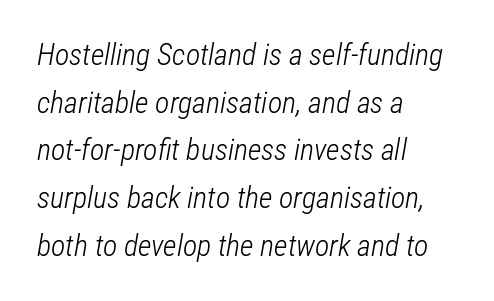
The face used here has a pronounced slope to its letters. Stem width sits at or under what a default text font uses. This sample uses plain, unmodified letter spacing. The typesetter chose a ragged-right arrangement here.
